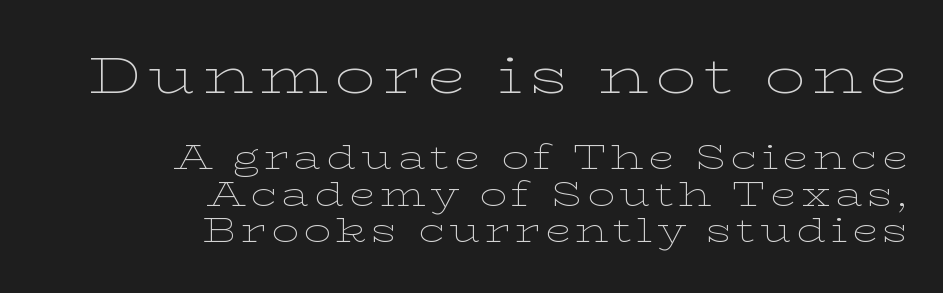
{"serif": "yes", "italic": "no", "bold": "no", "weight": "thin", "width": "wide", "stroke_contrast": "low", "x_height": "medium", "monospaced": "no", "underline": "no", "align": "right", "line_spacing": "tight", "line_spacing_ratio": 1.07, "larger_block": "first", "size_ratio": 1.5, "glyph_px": 51}
